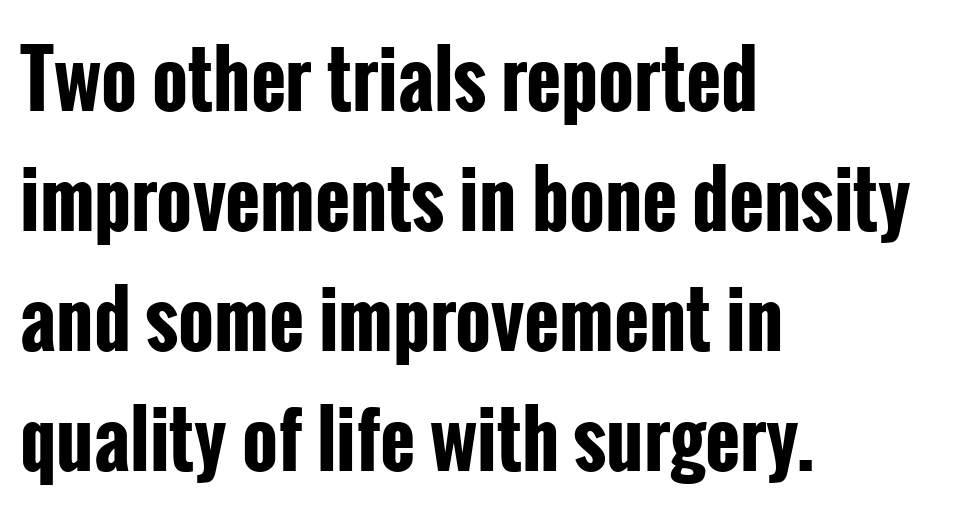
{"serif": "no", "italic": "no", "bold": "yes", "weight": "bold", "width": "condensed", "stroke_contrast": "low", "x_height": "medium", "monospaced": "no", "underline": "no", "align": "left", "line_spacing": "normal", "line_spacing_ratio": 1.58, "letter_spacing": "normal", "letter_spacing_em": 0.0, "glyph_px": 76}
